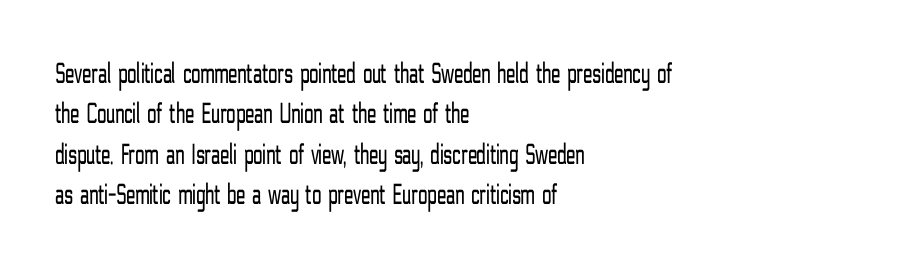
To sum up the face: it is a sans, with no serifs. Layout note: lines flush left. Quick note: interline space is typical. Character widths vary here, with narrow letters taking less room than wide ones. Students, note that the glyphs here touch the page at normal intervals.
